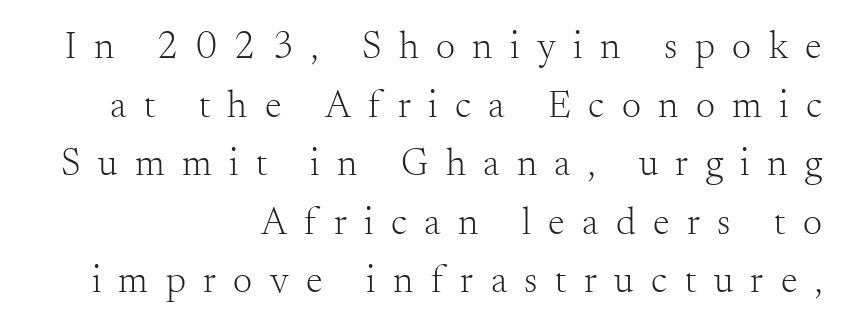
{"serif": "yes", "italic": "no", "bold": "no", "weight": "light", "width": "normal", "stroke_contrast": "medium", "x_height": "small", "monospaced": "no", "underline": "no", "align": "right", "line_spacing": "normal", "line_spacing_ratio": 1.54, "letter_spacing": "wide", "letter_spacing_em": 0.46, "glyph_px": 38}
